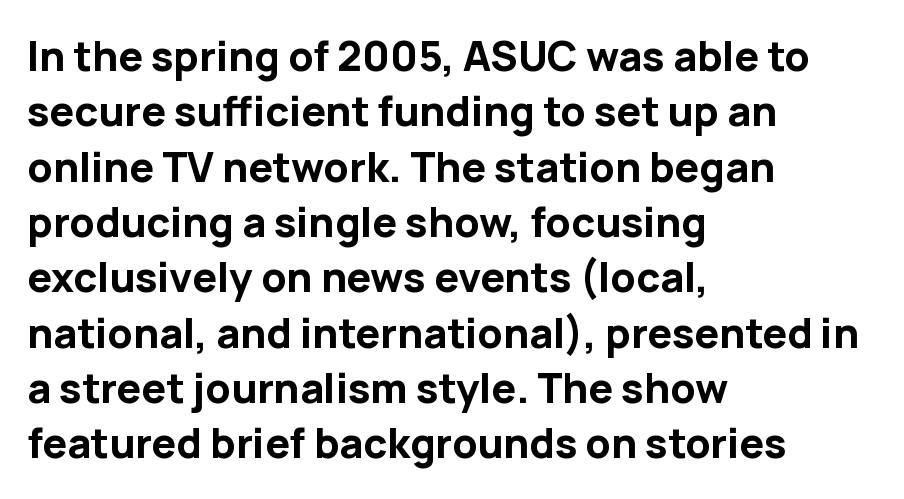
{"serif": "no", "italic": "no", "bold": "yes", "weight": "bold", "width": "normal", "stroke_contrast": "low", "x_height": "medium", "monospaced": "no", "underline": "no", "align": "left", "line_spacing": "normal", "line_spacing_ratio": 1.35, "letter_spacing": "normal", "letter_spacing_em": 0.0, "glyph_px": 41}
